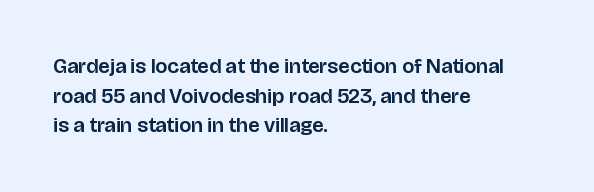
Caption: standard tracking, unaltered. Only glyphs here, with clear space below each row. The line-height multiplier appears to be the usual default. The typography opts for an upright posture over an oblique one. A student would call this left alignment; a typographer would say flush left, rag right.
